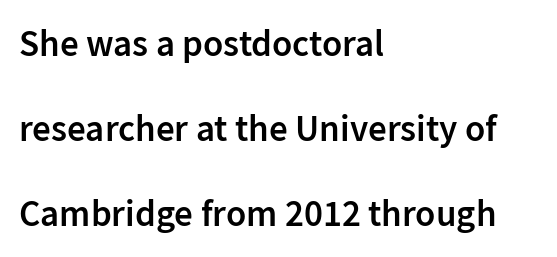
Q: Is the text bold? A: Semi-bold.
Q: Is the text italic (slanted)? A: No, it is upright.
Q: Is the typeface a serif or a sans-serif typeface? A: Sans-serif.
Q: Is the text underlined? A: No.
Q: How is the paragraph aligned? A: Left-aligned.
Q: Is the spacing between letters normal or unusually wide? A: Normal.
Q: Is the spacing between lines tight, normal or loose? A: Loose.
Q: Width (condensed, normal, or wide)? A: Normal.
Q: Stroke contrast? A: Low.
Q: x-height? A: Medium.
Q: Monospaced? A: No.
